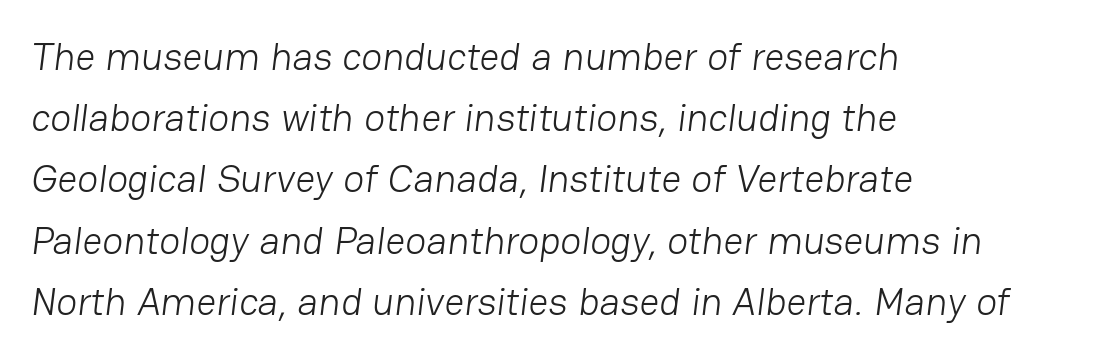
The image shows 39 px light sans-serif type; set left-aligned, normal line spacing (1.57x), normal letter spacing, not underlined; low stroke contrast and a medium x-height.
